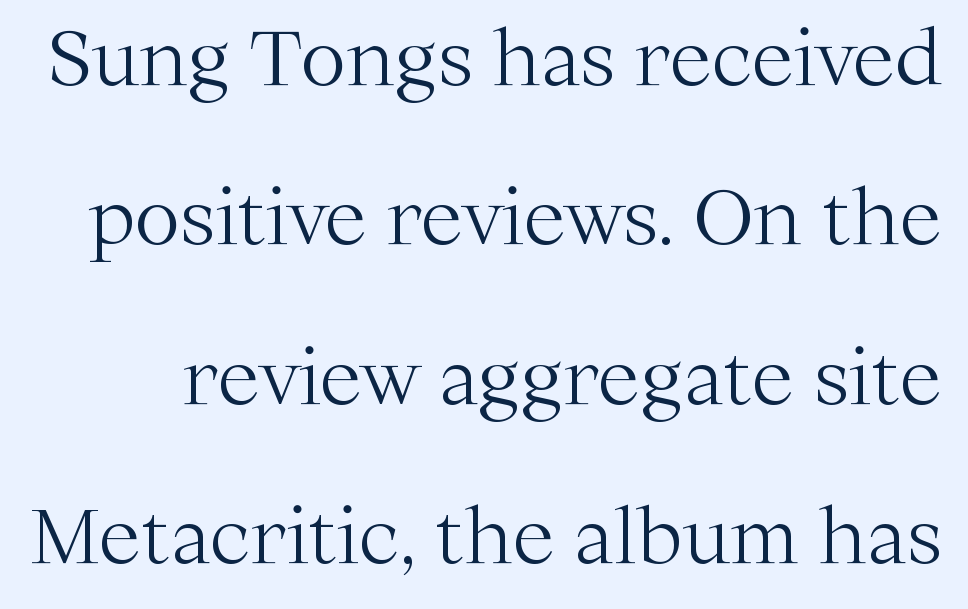
The image shows 77 px light serif type, upright; set loose line spacing (2.07x), normal letter spacing, not underlined; medium stroke contrast and a medium x-height.
